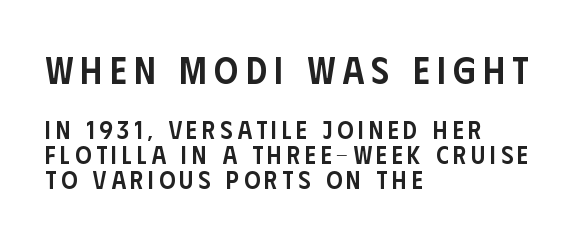
Do the characters align in a grid? No, the font is proportional. Compared with a centered layout, this one pins lines to the left instead. Unlike a traditional serif, this face leaves its strokes unadorned. You could barely slide anything between these rows. The upper block of text is set noticeably larger than the block beneath it.
